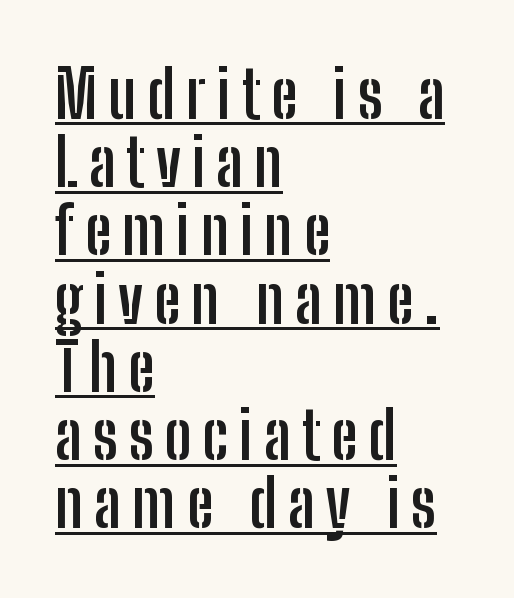
Do the letters lean? They stand straight. Glance below the letters and you will spot a drawn line. Unlike a traditional serif, this face leaves its strokes unadorned. Varying glyph widths throughout — classic text-font behaviour. In CSS terms this would be text-align: left. The passage shown stacks its lines with hardly any gap.
